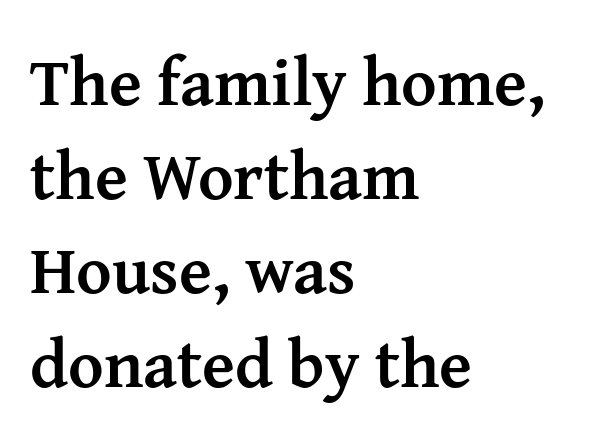
The image shows 68 px semibold serif type, upright; set left-aligned, normal line spacing (1.38x), normal letter spacing, not underlined; medium stroke contrast and a medium x-height.
